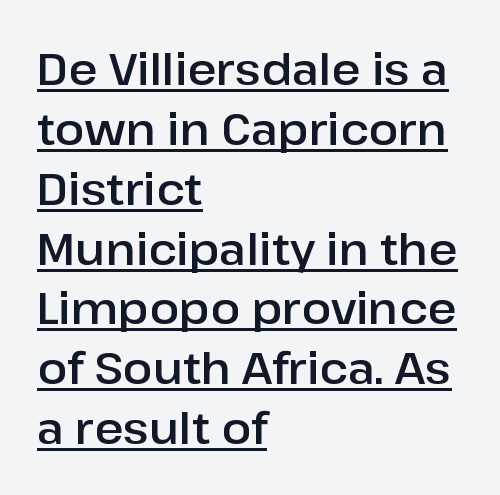
Q: Is the text italic (slanted)? A: No, it is upright.
Q: Is the typeface a serif or a sans-serif typeface? A: Sans-serif.
Q: Is the text underlined? A: Yes.
Q: How is the paragraph aligned? A: Left-aligned.
Q: Is the spacing between letters normal or unusually wide? A: Normal.
Q: Is the spacing between lines tight, normal or loose? A: Normal.
Q: Width (condensed, normal, or wide)? A: Normal.
Q: Stroke contrast? A: Low.
Q: x-height? A: Medium.
Q: Monospaced? A: No.
